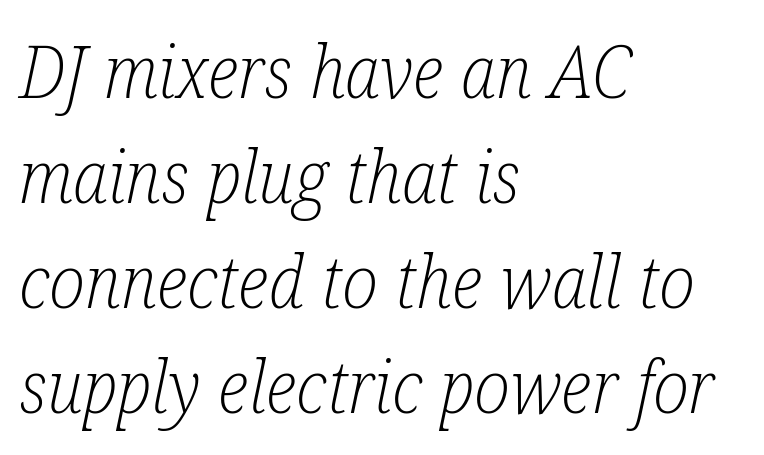
{"serif": "yes", "italic": "yes", "lean": "right", "slant_degrees": 12, "bold": "no", "weight": "light", "width": "condensed", "stroke_contrast": "low", "x_height": "medium", "monospaced": "no", "underline": "no", "align": "left", "line_spacing": "normal", "line_spacing_ratio": 1.44, "letter_spacing": "normal", "letter_spacing_em": 0.0, "glyph_px": 73}
